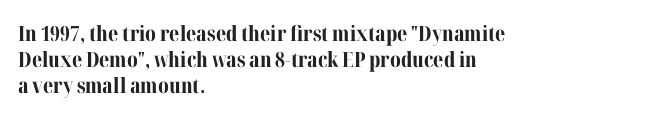
The letters stand upright; this is a roman face. Every row of glyphs begins at an identical x-position on the left. Between one letter and the next there's only the usual sliver of space. Caption: bold face, heavy strokes.
